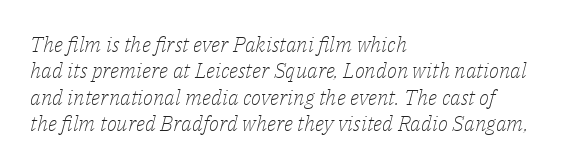
Q: Is the text bold? A: No.
Q: Is the text italic (slanted)? A: Yes, it leans right by about 14 degrees.
Q: Is the text underlined? A: No.
Q: How is the paragraph aligned? A: Left-aligned.
Q: Is the spacing between letters normal or unusually wide? A: Normal.
Q: Is the spacing between lines tight, normal or loose? A: Normal.
